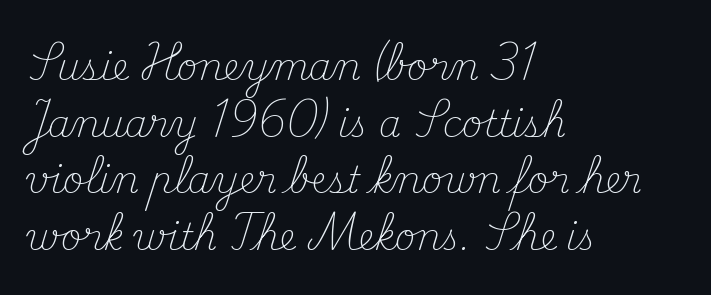
Q: Is the text bold? A: No.
Q: Is the text italic (slanted)? A: Yes.
Q: Is the typeface a serif or a sans-serif typeface? A: Serif.
Q: Is the text underlined? A: No.
Q: How is the paragraph aligned? A: Left-aligned.
Q: Is the spacing between letters normal or unusually wide? A: Normal.
Q: Is the spacing between lines tight, normal or loose? A: Normal.
Q: Width (condensed, normal, or wide)? A: Normal.
Q: Stroke contrast? A: Medium.
Q: x-height? A: Small.
Q: Monospaced? A: No.
